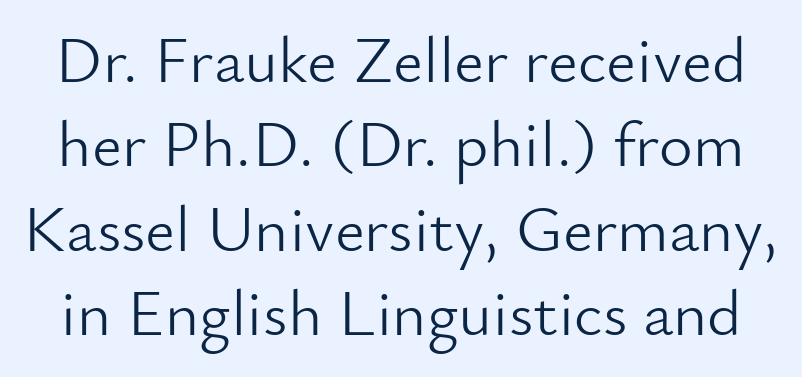
Q: Is the text bold? A: No.
Q: Is the text italic (slanted)? A: No, it is upright.
Q: Is the typeface a serif or a sans-serif typeface? A: Sans-serif.
Q: Is the text underlined? A: No.
Q: Is the spacing between letters normal or unusually wide? A: Normal.
Q: Is the spacing between lines tight, normal or loose? A: Normal.
Q: Width (condensed, normal, or wide)? A: Normal.
Q: Stroke contrast? A: Low.
Q: x-height? A: Small.
Q: Monospaced? A: No.
